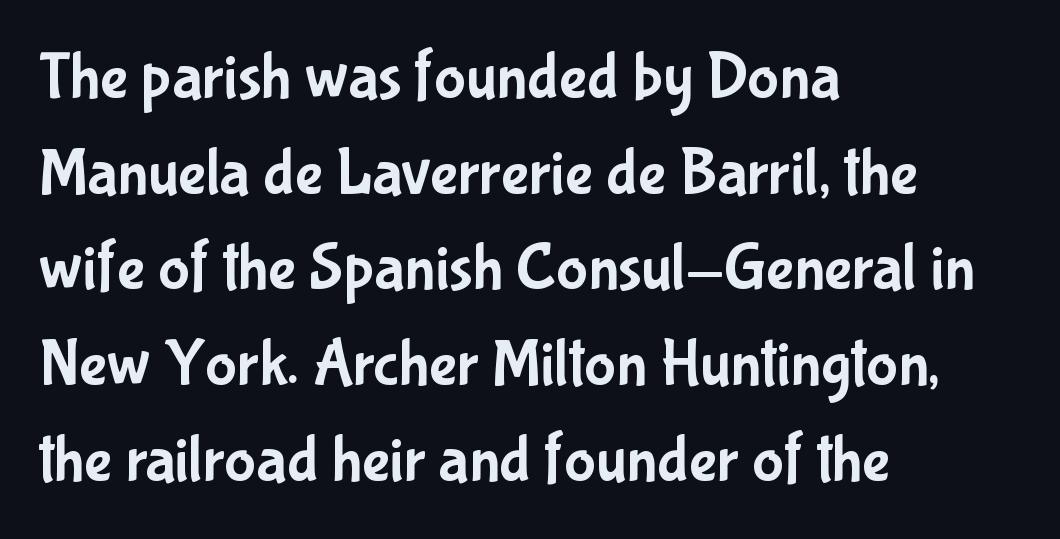
{"serif": "no", "italic": "no", "width": "condensed", "stroke_contrast": "low", "x_height": "medium", "monospaced": "no", "underline": "no", "align": "left", "line_spacing": "normal", "line_spacing_ratio": 1.45, "letter_spacing": "normal", "letter_spacing_em": 0.0, "glyph_px": 66}
